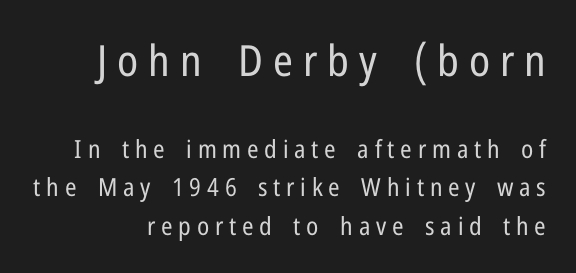
Is this a fixed-width face? No — the glyphs have proportional, varying widths. The upper block of text is set noticeably larger than the block beneath it. Check under the words: just untouched page. This is roman type, the default non-slanted kind. Someone cranked the tracking dial way up on this one.
